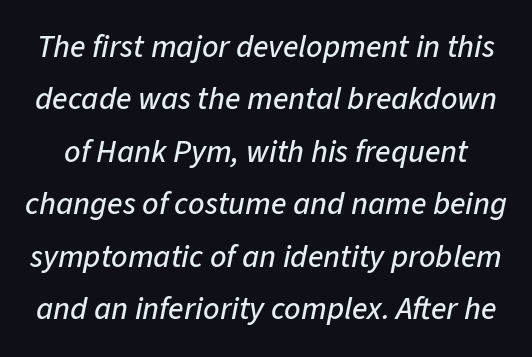
Q: Is the text italic (slanted)? A: Yes, it leans right by about 11 degrees.
Q: Is the text underlined? A: No.
Q: Is the spacing between letters normal or unusually wide? A: Normal.
Q: Is the spacing between lines tight, normal or loose? A: Normal.
Q: Width (condensed, normal, or wide)? A: Normal.
Q: Stroke contrast? A: Low.
Q: x-height? A: Medium.
Q: Monospaced? A: No.
